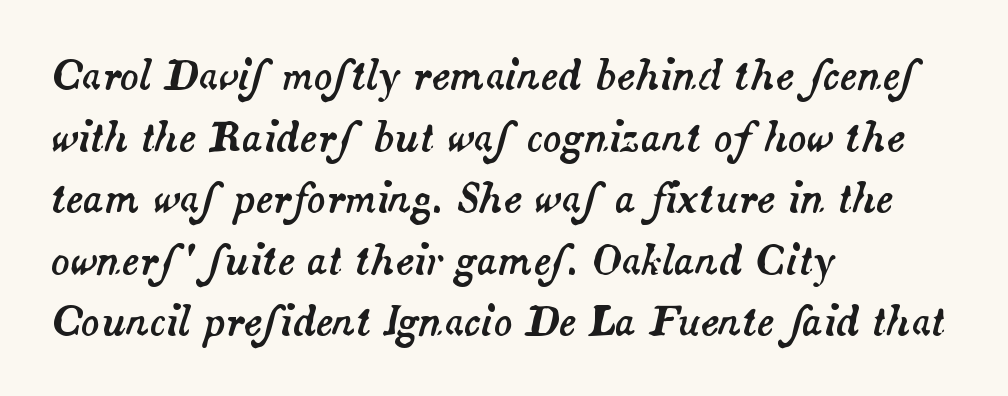
{"italic": "yes", "lean": "right", "slant_degrees": 14, "width": "normal", "stroke_contrast": "medium", "x_height": "small", "monospaced": "no", "underline": "no", "align": "left", "line_spacing": "normal", "line_spacing_ratio": 1.58, "letter_spacing": "normal", "letter_spacing_em": 0.0, "glyph_px": 39}
